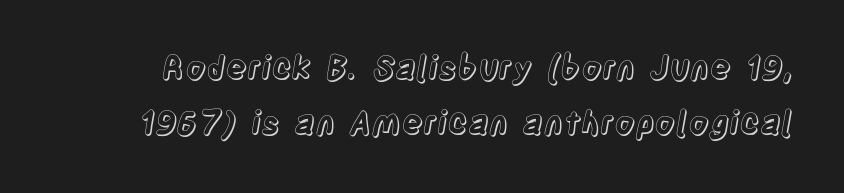
The image shows 32 px condensed type; set line spacing 1.73x, normal letter spacing, not underlined; a large x-height.
